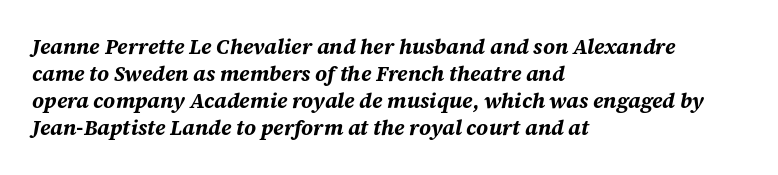
{"italic": "yes", "lean": "right", "slant_degrees": 12, "bold": "yes", "underline": "no", "align": "left", "line_spacing": "normal", "line_spacing_ratio": 1.29, "letter_spacing": "normal", "letter_spacing_em": 0.0, "glyph_px": 21}
